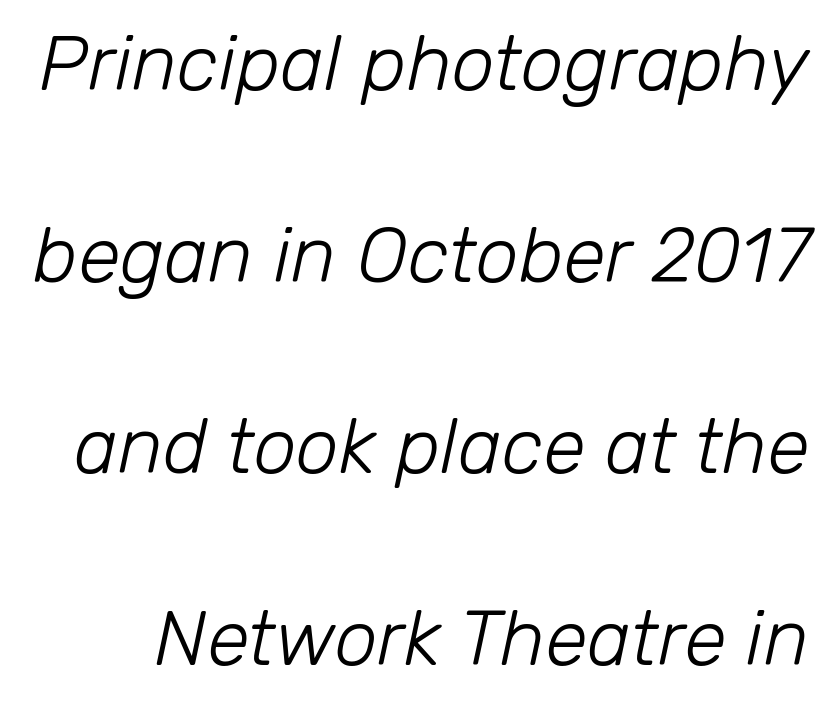
No letter is thick-stroked: the sample isn't bold. Interline gaps are noticeably wide in this sample. Observe the lean: these are italic letterforms. The face used here is proportionally spaced, like ordinary book or web type. Descender tails drop into unmarked territory. Tracking value appears to be zero — textbook default spacing.
